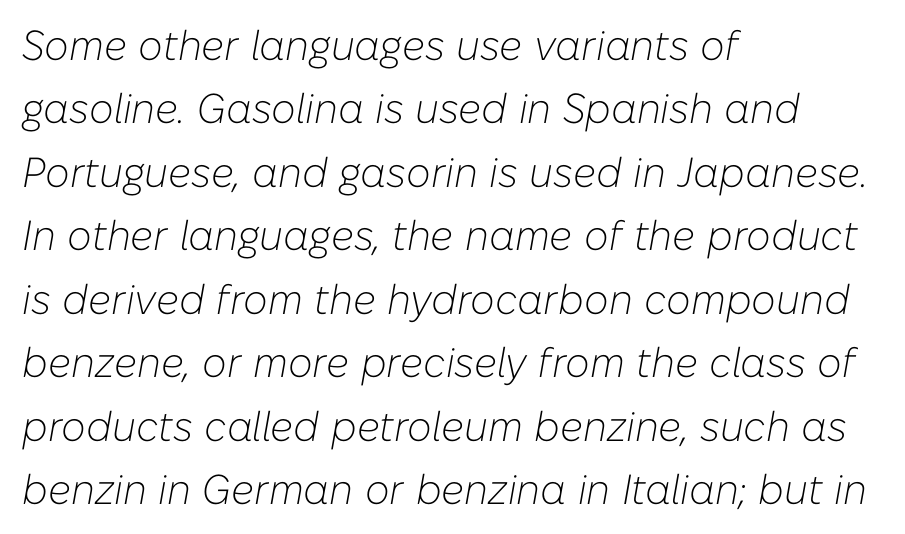
Q: Is the text bold? A: No.
Q: Is the text italic (slanted)? A: Yes, it leans right by about 10 degrees.
Q: Is the text underlined? A: No.
Q: How is the paragraph aligned? A: Left-aligned.
Q: Is the spacing between letters normal or unusually wide? A: Normal.
Q: Is the spacing between lines tight, normal or loose? A: Normal.
Q: Width (condensed, normal, or wide)? A: Normal.
Q: Stroke contrast? A: Low.
Q: x-height? A: Medium.
Q: Monospaced? A: No.
